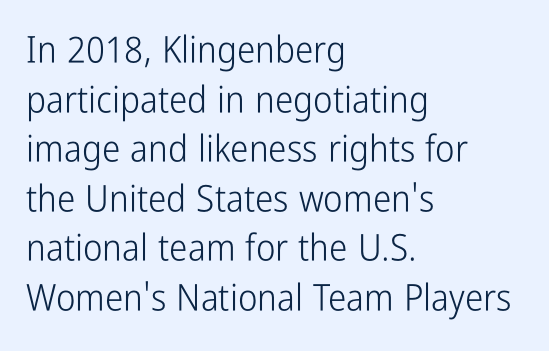
Q: Is the text bold? A: No.
Q: Is the text italic (slanted)? A: No, it is upright.
Q: Is the typeface a serif or a sans-serif typeface? A: Sans-serif.
Q: Is the text underlined? A: No.
Q: How is the paragraph aligned? A: Left-aligned.
Q: Is the spacing between letters normal or unusually wide? A: Normal.
Q: Is the spacing between lines tight, normal or loose? A: Normal.
Q: Width (condensed, normal, or wide)? A: Condensed.
Q: Stroke contrast? A: Low.
Q: x-height? A: Medium.
Q: Monospaced? A: No.
